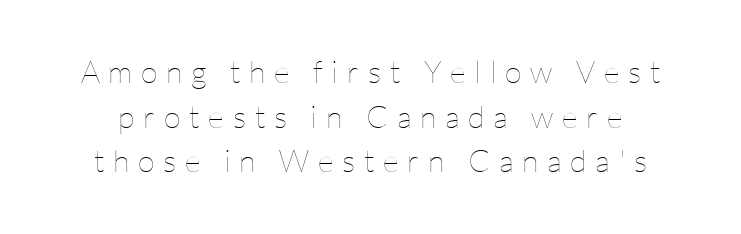
{"italic": "no", "bold": "no", "weight": "thin", "width": "normal", "stroke_contrast": "low", "x_height": "medium", "monospaced": "no", "underline": "no", "line_spacing": "normal", "line_spacing_ratio": 1.44, "letter_spacing": "wide", "letter_spacing_em": 0.28, "glyph_px": 31}
